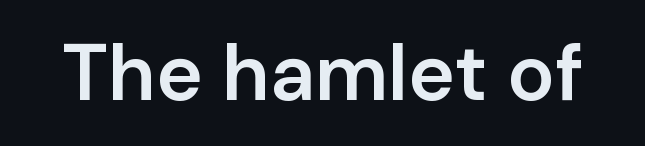
Q: Is the text bold? A: Semi-bold.
Q: Is the text italic (slanted)? A: No, it is upright.
Q: Is the typeface a serif or a sans-serif typeface? A: Sans-serif.
Q: Is the text underlined? A: No.
Q: Is the spacing between letters normal or unusually wide? A: Normal.
Q: Width (condensed, normal, or wide)? A: Normal.
Q: Stroke contrast? A: Low.
Q: x-height? A: Medium.
Q: Monospaced? A: No.
